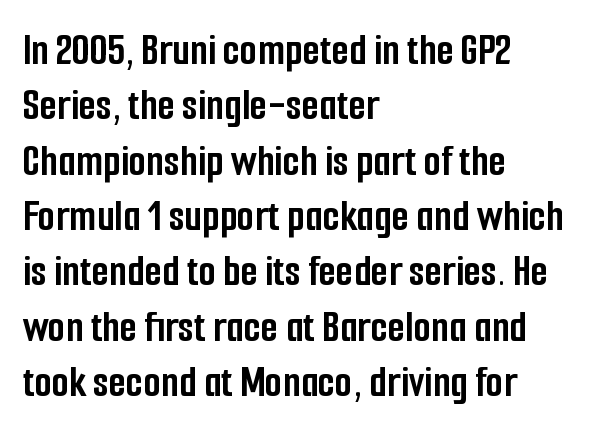
The image shows 45 px semibold, condensed sans-serif type, upright; set left-aligned, line spacing 1.23x, normal letter spacing, not underlined; low stroke contrast and a medium x-height.
